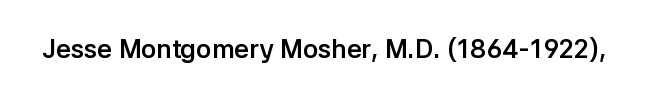
Q: Is the text bold? A: Yes.
Q: Is the text italic (slanted)? A: No, it is upright.
Q: Is the text underlined? A: No.
Q: Is the spacing between letters normal or unusually wide? A: Normal.
